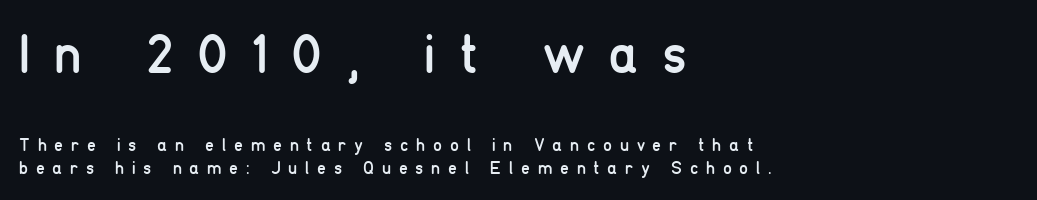
Q: Is the text bold? A: No.
Q: Is the text italic (slanted)? A: No, it is upright.
Q: Is the typeface a serif or a sans-serif typeface? A: Sans-serif.
Q: Is the text underlined? A: No.
Q: How is the paragraph aligned? A: Left-aligned.
Q: Is the spacing between letters normal or unusually wide? A: Unusually wide.
Q: Is the spacing between lines tight, normal or loose? A: Normal.
Q: Which block of text is set in a larger size, the first (top) or the second (bottom)? A: The first (top) one.
Q: Width (condensed, normal, or wide)? A: Condensed.
Q: Stroke contrast? A: Low.
Q: x-height? A: Medium.
Q: Monospaced? A: No.
